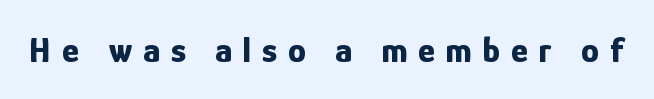
The image shows 36 px bold, condensed sans-serif type, upright; set unusually wide letter spacing (+0.3 em), not underlined; low stroke contrast and a medium x-height.
